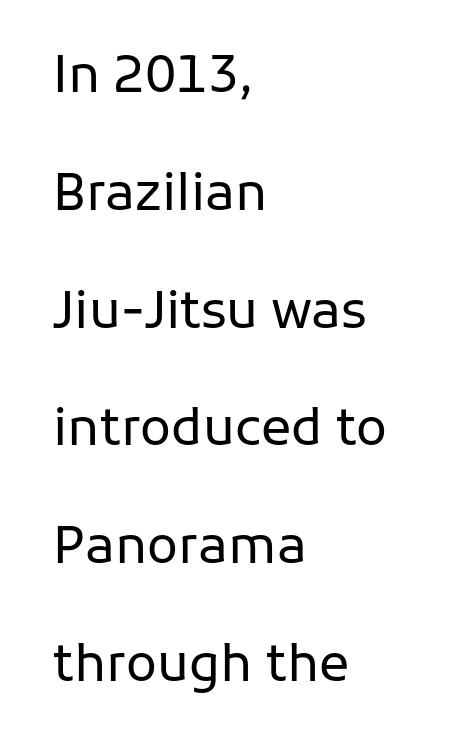
{"serif": "no", "italic": "no", "bold": "no", "weight": "regular", "width": "normal", "stroke_contrast": "low", "x_height": "medium", "monospaced": "no", "underline": "no", "align": "left", "line_spacing": "loose", "line_spacing_ratio": 2.31, "letter_spacing": "normal", "letter_spacing_em": 0.0, "glyph_px": 51}
